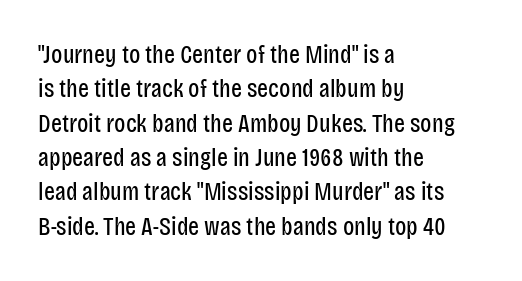
{"italic": "no", "bold": "no", "underline": "no", "align": "left", "line_spacing": "normal", "line_spacing_ratio": 1.32, "letter_spacing": "normal", "letter_spacing_em": 0.0, "glyph_px": 26}
